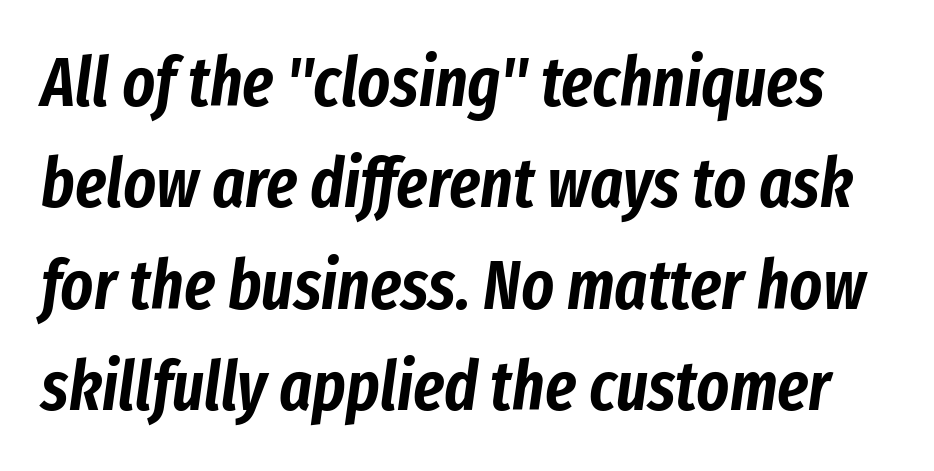
{"italic": "yes", "lean": "right", "slant_degrees": 8, "width": "condensed", "stroke_contrast": "low", "x_height": "medium", "monospaced": "no", "underline": "no", "line_spacing": "normal", "line_spacing_ratio": 1.47, "letter_spacing": "normal", "letter_spacing_em": 0.0, "glyph_px": 69}
